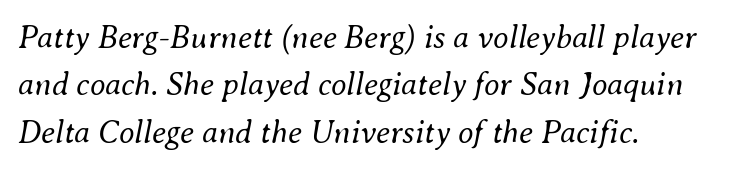
The image shows 32 px regular-weight type, italic (leaning right); set left-aligned, normal line spacing (1.48x), normal letter spacing, not underlined; medium stroke contrast and a small x-height.
